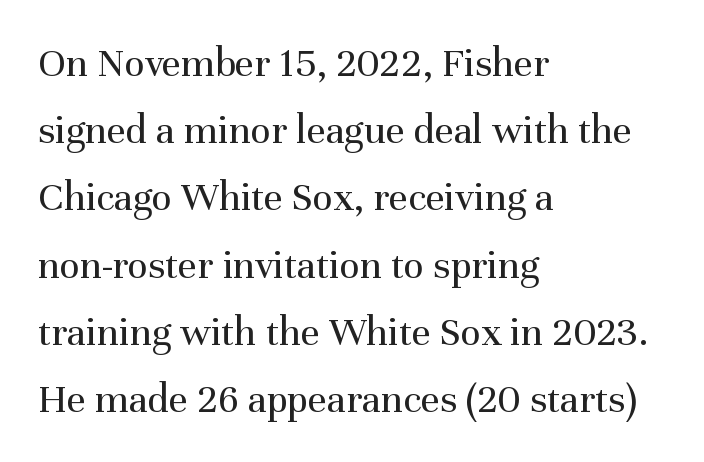
You could not count columns in this text — the font is proportionally spaced. Each stroke keeps to a modest, everyday thickness or less. Each line starts at the same left margin while the right side varies. Ordinary non-slanted type is in use. The passage shown is not underscored anywhere. A typesetter would label this face a serif.
